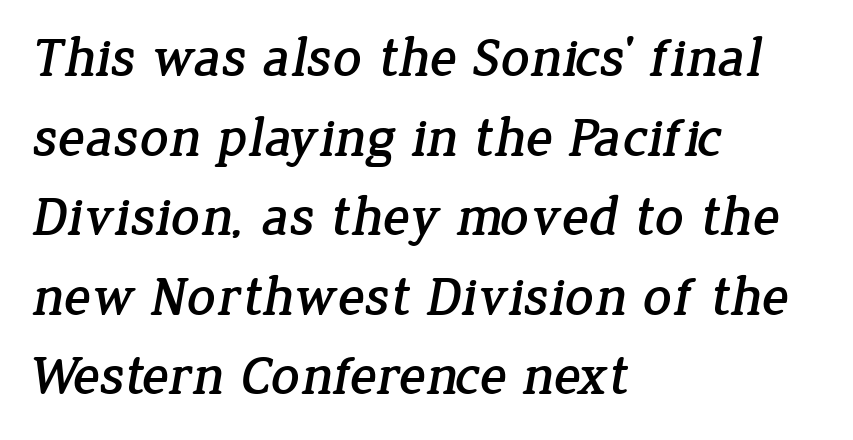
Q: Is the typeface a serif or a sans-serif typeface? A: Serif.
Q: Is the text underlined? A: No.
Q: How is the paragraph aligned? A: Left-aligned.
Q: Is the spacing between letters normal or unusually wide? A: Normal.
Q: Is the spacing between lines tight, normal or loose? A: Normal.
Q: Width (condensed, normal, or wide)? A: Normal.
Q: Stroke contrast? A: Low.
Q: x-height? A: Medium.
Q: Monospaced? A: No.
